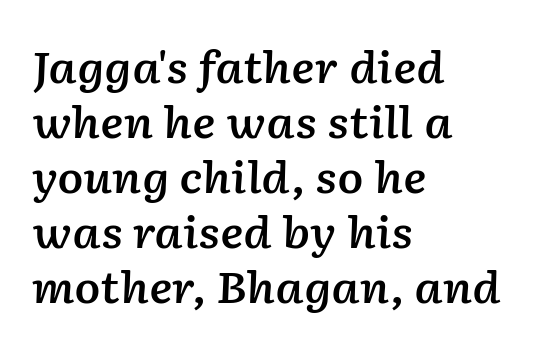
Q: Is the text bold? A: Semi-bold.
Q: Is the text italic (slanted)? A: Yes, it leans right by about 2 degrees.
Q: Is the text underlined? A: No.
Q: How is the paragraph aligned? A: Left-aligned.
Q: Is the spacing between letters normal or unusually wide? A: Normal.
Q: Is the spacing between lines tight, normal or loose? A: Normal.
Q: Width (condensed, normal, or wide)? A: Normal.
Q: Stroke contrast? A: Low.
Q: x-height? A: Medium.
Q: Monospaced? A: No.
